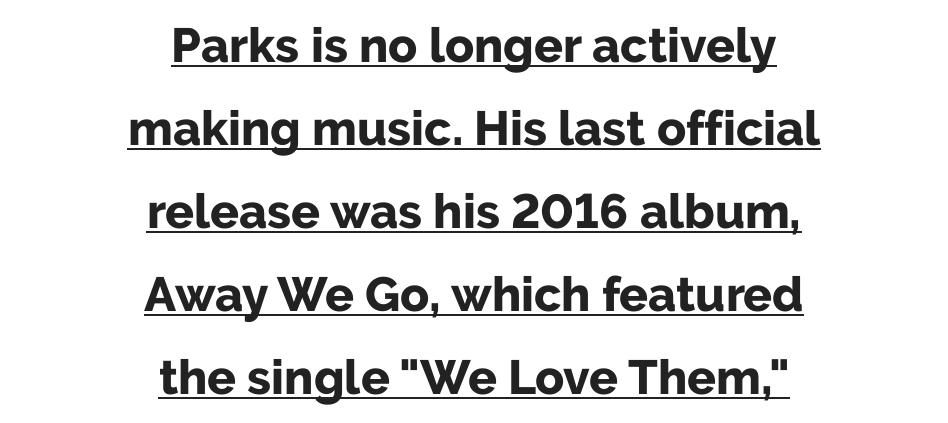
Q: Is the text bold? A: Yes.
Q: Is the text italic (slanted)? A: No, it is upright.
Q: Is the typeface a serif or a sans-serif typeface? A: Sans-serif.
Q: Is the text underlined? A: Yes.
Q: How is the paragraph aligned? A: Centered.
Q: Is the spacing between letters normal or unusually wide? A: Normal.
Q: Width (condensed, normal, or wide)? A: Normal.
Q: Stroke contrast? A: Low.
Q: x-height? A: Medium.
Q: Monospaced? A: No.
